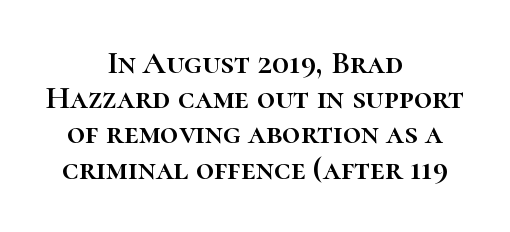
Q: Is the text italic (slanted)? A: No, it is upright.
Q: Is the text underlined? A: No.
Q: How is the paragraph aligned? A: Centered.
Q: Is the spacing between letters normal or unusually wide? A: Normal.
Q: Is the spacing between lines tight, normal or loose? A: Tight.
Q: Width (condensed, normal, or wide)? A: Normal.
Q: Stroke contrast? A: High.
Q: x-height? A: Medium.
Q: Monospaced? A: No.
